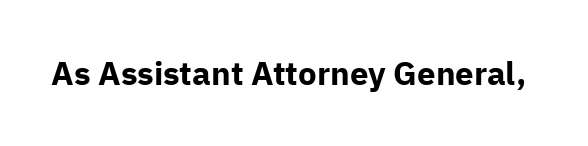
{"serif": "no", "italic": "no", "bold": "yes", "weight": "bold", "width": "normal", "stroke_contrast": "low", "x_height": "medium", "monospaced": "no", "underline": "no", "letter_spacing": "normal", "letter_spacing_em": 0.0, "glyph_px": 33}
